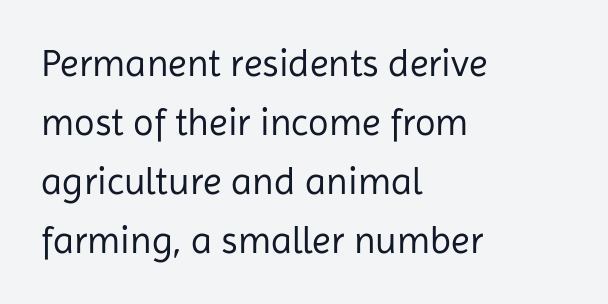
The weight would be labelled regular, book, light, or lighter still. These lines sit exactly where default settings would place them. Characters remain perfectly vertical along every line. The type is set solid horizontally, with unmodified tracking. The typesetter chose a ragged-right arrangement here. Is this a sans? Yes — the strokes have no serifs.
